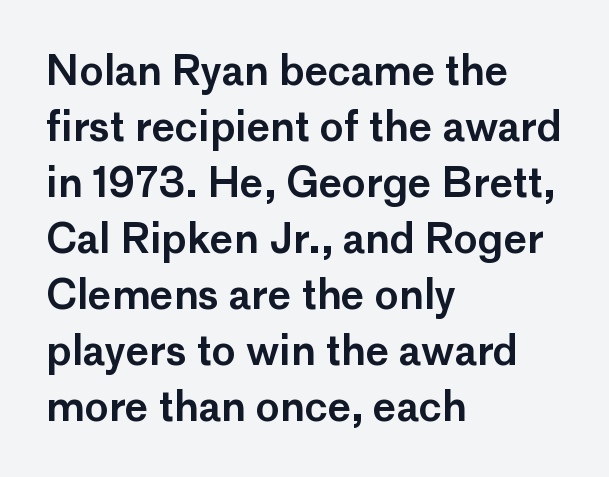
Q: Is the text italic (slanted)? A: No, it is upright.
Q: Is the typeface a serif or a sans-serif typeface? A: Sans-serif.
Q: Is the text underlined? A: No.
Q: How is the paragraph aligned? A: Left-aligned.
Q: Is the spacing between letters normal or unusually wide? A: Normal.
Q: Is the spacing between lines tight, normal or loose? A: Normal.
Q: Width (condensed, normal, or wide)? A: Normal.
Q: Stroke contrast? A: Low.
Q: x-height? A: Medium.
Q: Monospaced? A: No.
